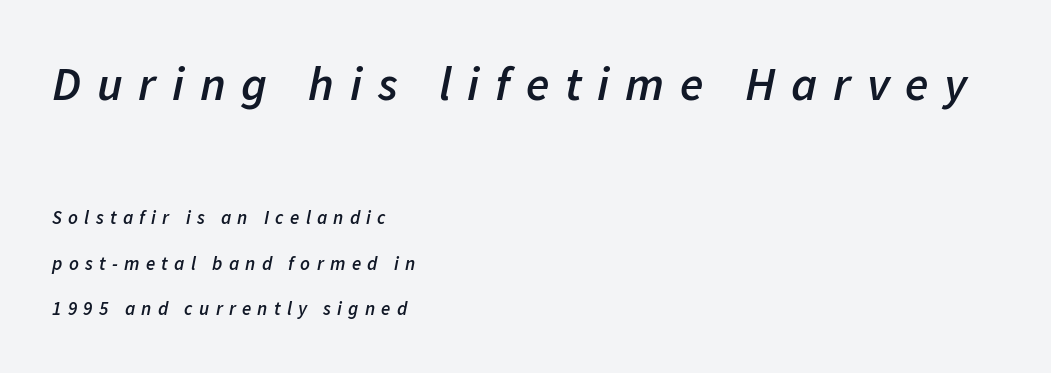
The image shows 48 px semibold type, italic (leaning right); set left-aligned, loose line spacing (2.39x), unusually wide letter spacing (+0.33 em), not underlined; the first (top) block is 2.53x larger; low stroke contrast and a medium x-height.
